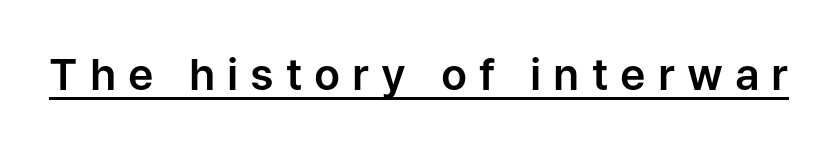
Q: Is the text italic (slanted)? A: No, it is upright.
Q: Is the typeface a serif or a sans-serif typeface? A: Sans-serif.
Q: Is the text underlined? A: Yes.
Q: Is the spacing between letters normal or unusually wide? A: Unusually wide.
Q: Width (condensed, normal, or wide)? A: Normal.
Q: Stroke contrast? A: Low.
Q: x-height? A: Medium.
Q: Monospaced? A: No.
